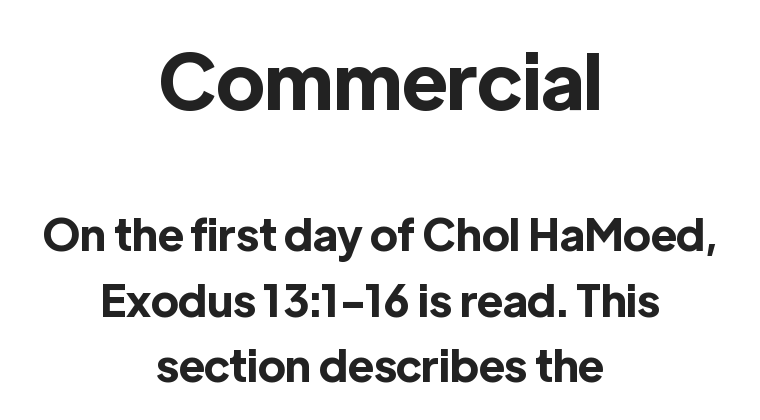
Q: Is the text bold? A: Yes.
Q: Is the text italic (slanted)? A: No, it is upright.
Q: Is the typeface a serif or a sans-serif typeface? A: Sans-serif.
Q: Is the text underlined? A: No.
Q: How is the paragraph aligned? A: Centered.
Q: Is the spacing between letters normal or unusually wide? A: Normal.
Q: Is the spacing between lines tight, normal or loose? A: Normal.
Q: Which block of text is set in a larger size, the first (top) or the second (bottom)? A: The first (top) one.
Q: Width (condensed, normal, or wide)? A: Normal.
Q: x-height? A: Medium.
Q: Monospaced? A: No.
